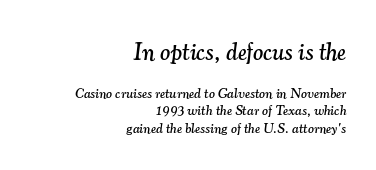
Q: Is the text italic (slanted)? A: Yes, it leans right by about 7 degrees.
Q: Is the text underlined? A: No.
Q: How is the paragraph aligned? A: Right-aligned.
Q: Is the spacing between letters normal or unusually wide? A: Normal.
Q: Is the spacing between lines tight, normal or loose? A: Normal.
Q: Which block of text is set in a larger size, the first (top) or the second (bottom)? A: The first (top) one.
